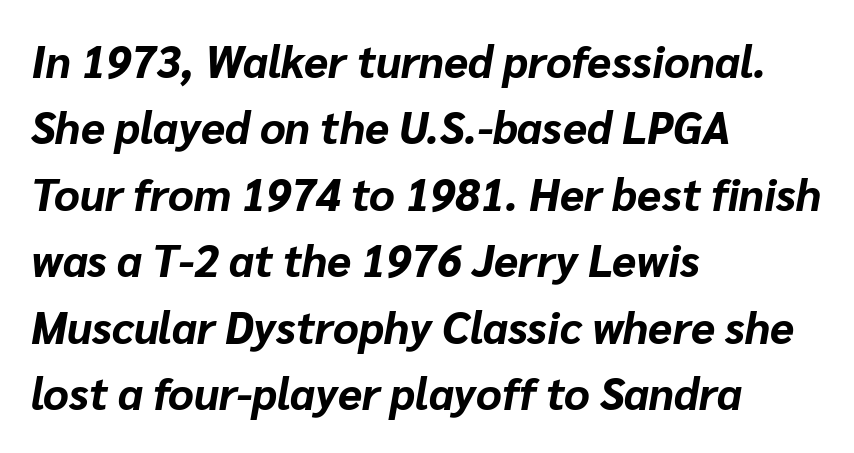
Q: Is the text bold? A: Yes.
Q: Is the text italic (slanted)? A: Yes, it leans right by about 10 degrees.
Q: Is the text underlined? A: No.
Q: How is the paragraph aligned? A: Left-aligned.
Q: Is the spacing between letters normal or unusually wide? A: Normal.
Q: Is the spacing between lines tight, normal or loose? A: Normal.
Q: Width (condensed, normal, or wide)? A: Normal.
Q: Stroke contrast? A: Low.
Q: x-height? A: Medium.
Q: Monospaced? A: No.
